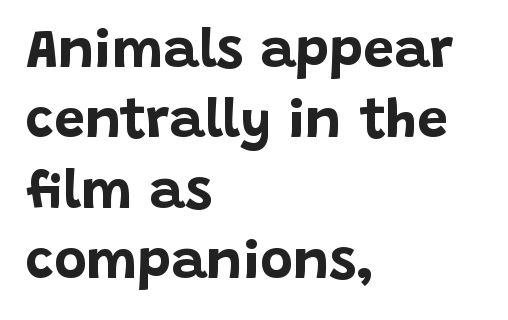
{"serif": "no", "italic": "no", "bold": "yes", "weight": "bold", "width": "normal", "stroke_contrast": "low", "x_height": "large", "monospaced": "no", "underline": "no", "align": "left", "line_spacing": "normal", "line_spacing_ratio": 1.28, "letter_spacing": "normal", "letter_spacing_em": 0.0, "glyph_px": 55}
